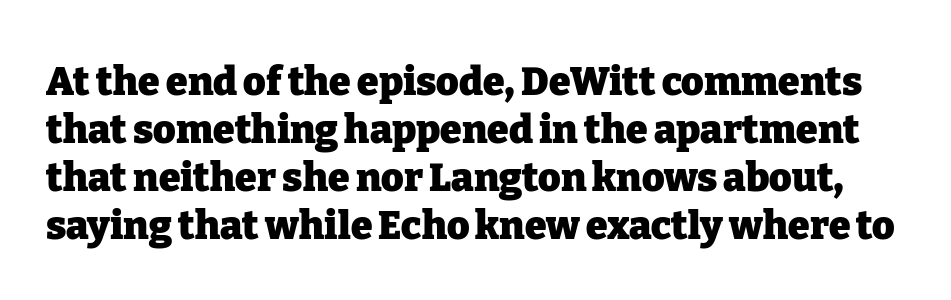
The image shows 39 px heavy serif type, upright; set line spacing 1.23x, normal letter spacing, not underlined; low stroke contrast and a medium x-height.
